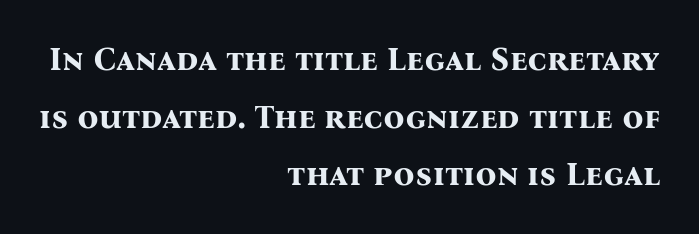
Words float on clear page, feet unadorned. The type sits square on the baseline with zero lean. Notice how the passage keeps a crisp vertical edge on the right only. The letters advance in unequal steps, a hallmark of proportional type. Glyph-to-glyph distance matches everyday printed text. The text was rendered using a seriffed face with decorative stroke endings.
